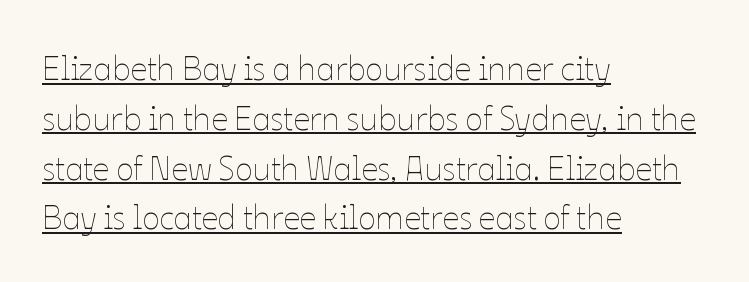
{"italic": "no", "bold": "no", "weight": "thin", "width": "normal", "stroke_contrast": "low", "x_height": "medium", "monospaced": "no", "underline": "yes", "align": "left", "line_spacing": "normal", "line_spacing_ratio": 1.51, "letter_spacing": "normal", "letter_spacing_em": 0.0, "glyph_px": 33}
